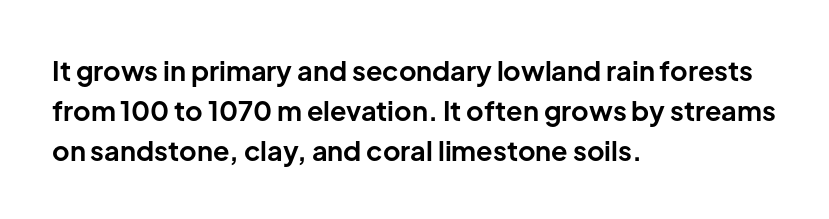
A student would call this left alignment; a typographer would say flush left, rag right. Lines of text with bare space underneath. Does the weight exceed regular? Yes, all the way to bold. Posture: vertical. The rows are spaced the way most documents space them. In terms of letterspacing, this is plain default setting.
